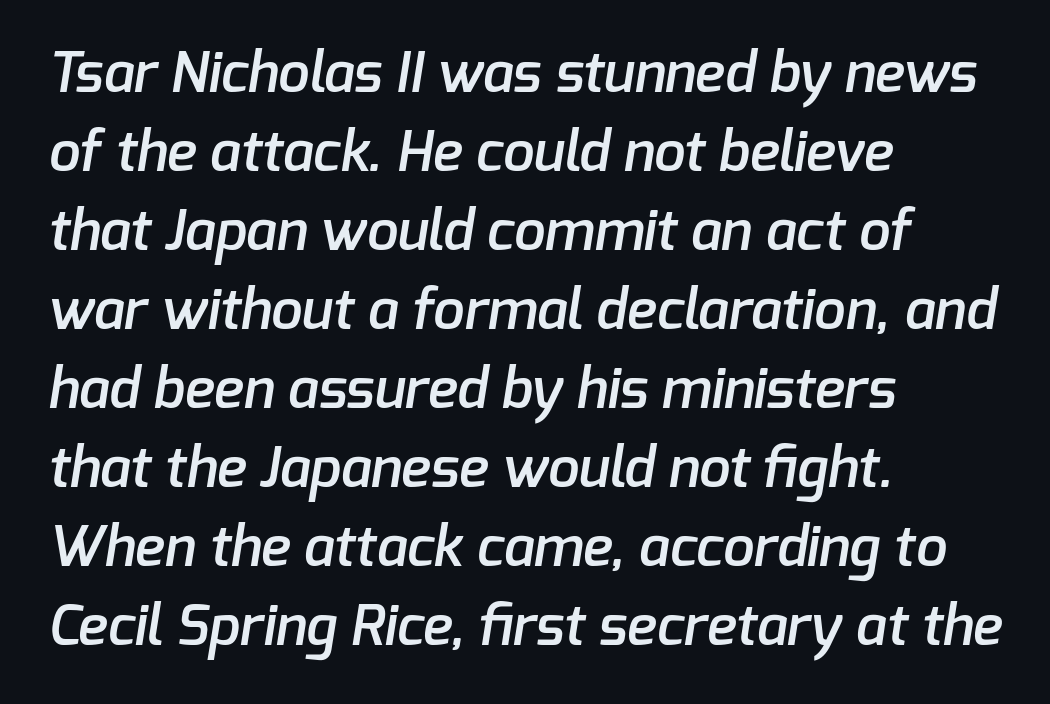
The image shows 56 px semibold sans-serif type; set left-aligned, normal line spacing (1.41x), normal letter spacing, not underlined; low stroke contrast and a medium x-height.
